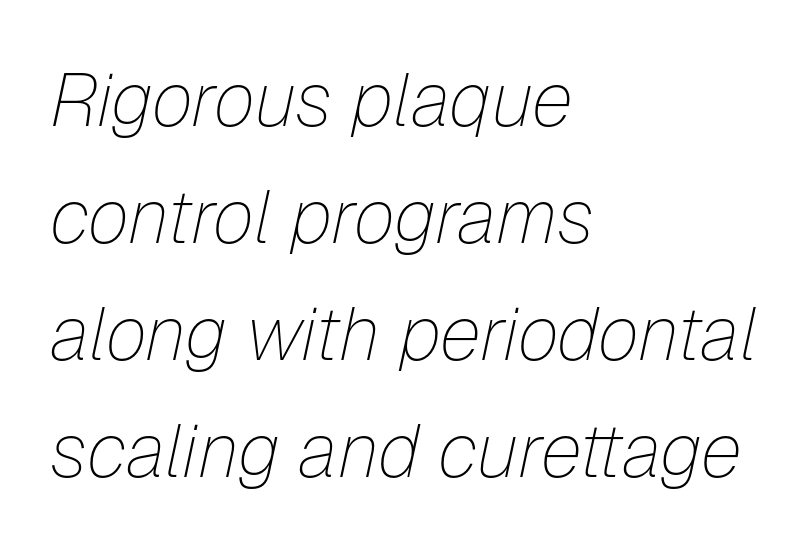
The image shows 75 px thin type, italic (leaning right); set left-aligned, normal line spacing (1.56x), normal letter spacing, not underlined; low stroke contrast and a medium x-height.
